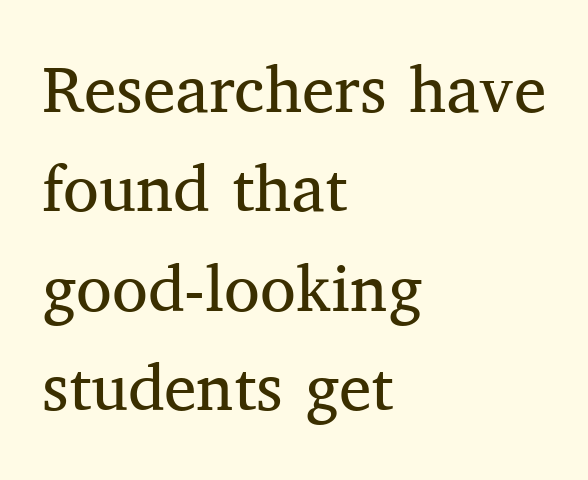
Q: Is the text bold? A: No.
Q: Is the text italic (slanted)? A: No, it is upright.
Q: Is the typeface a serif or a sans-serif typeface? A: Serif.
Q: Is the text underlined? A: No.
Q: How is the paragraph aligned? A: Left-aligned.
Q: Is the spacing between letters normal or unusually wide? A: Normal.
Q: Is the spacing between lines tight, normal or loose? A: Normal.
Q: Width (condensed, normal, or wide)? A: Normal.
Q: Stroke contrast? A: Medium.
Q: x-height? A: Medium.
Q: Monospaced? A: No.
